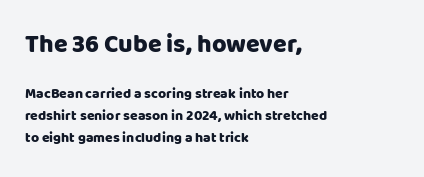
The image shows 25 px text type, upright; set left-aligned, normal line spacing (1.54x), normal letter spacing, not underlined; the first (top) block is 1.79x larger.
